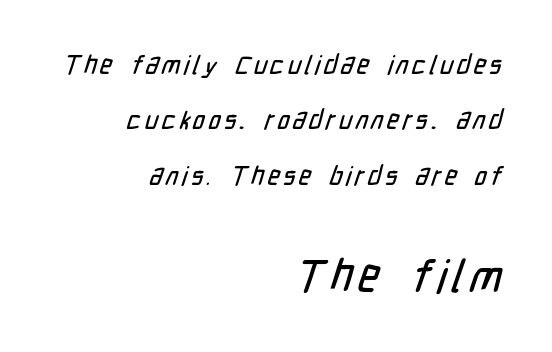
These lines stand farther apart than default settings would place them. These lines are composed in type without serifs. The lower block of text is set noticeably larger than the block above it. Looks like regular typesetting: each glyph gets only the width it needs.
